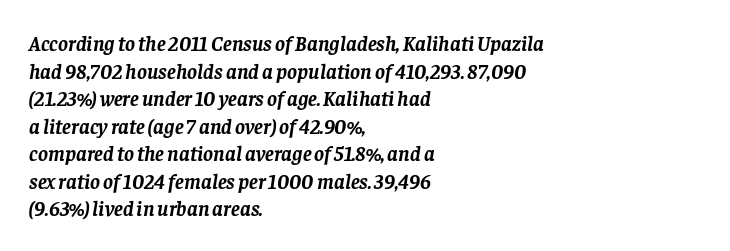
Q: Is the text bold? A: Yes.
Q: Is the text italic (slanted)? A: Yes, it leans right by about 8 degrees.
Q: Is the text underlined? A: No.
Q: How is the paragraph aligned? A: Left-aligned.
Q: Is the spacing between letters normal or unusually wide? A: Normal.
Q: Is the spacing between lines tight, normal or loose? A: Normal.
